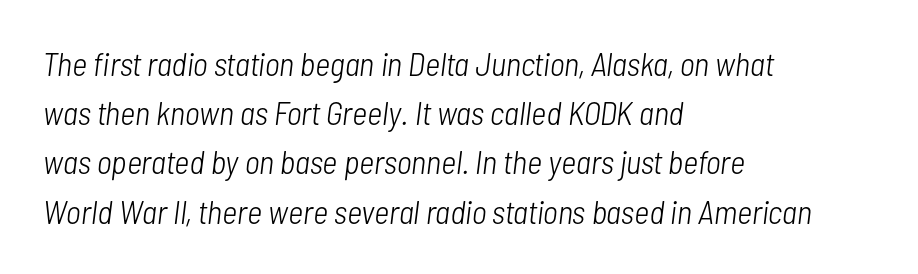
You could call the tracking neutral — neither tight nor loose. Short and long lines alike share a common starting point at left. Vertically, the passage feels balanced, rows spaced as you'd expect. Heft: none added — not bold.
